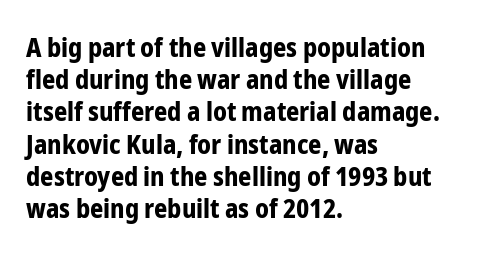
{"italic": "no", "bold": "yes", "underline": "no", "align": "left", "line_spacing_ratio": 1.24, "letter_spacing": "normal", "letter_spacing_em": 0.0, "glyph_px": 26}
